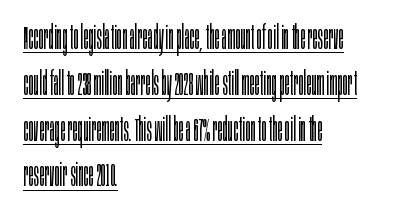
{"serif": "no", "italic": "no", "bold": "no", "weight": "light", "width": "condensed", "stroke_contrast": "low", "x_height": "large", "monospaced": "no", "underline": "yes", "align": "left", "line_spacing": "normal", "line_spacing_ratio": 1.43, "letter_spacing": "normal", "letter_spacing_em": 0.0, "glyph_px": 32}
